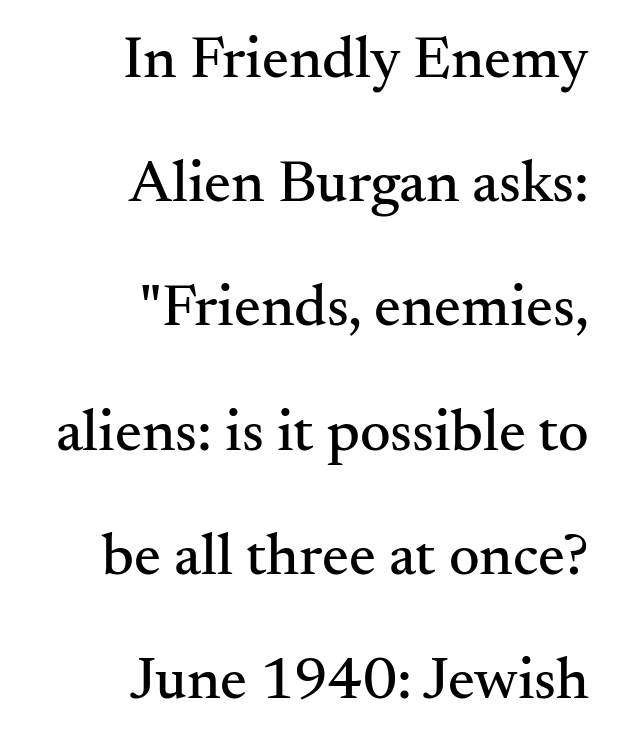
The image shows 60 px serif type, upright; set right-aligned, loose line spacing (2.07x), normal letter spacing, not underlined; medium stroke contrast and a small x-height.
